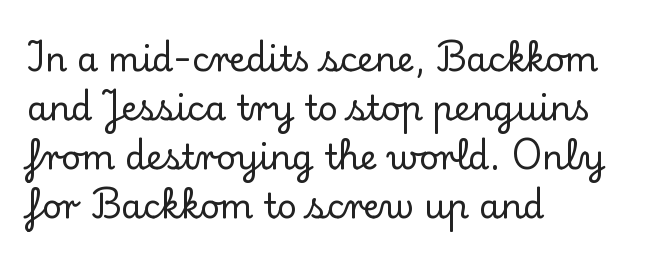
A bare baseline throughout the passage. Varying glyph widths throughout — classic text-font behaviour. How would I describe the line gaps? Plain and ordinary. The letterforms sit shoulder to shoulder at normal distance.
